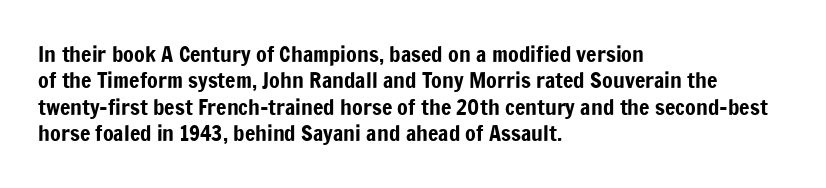
{"italic": "no", "underline": "no", "align": "left", "line_spacing_ratio": 1.2, "letter_spacing": "normal", "letter_spacing_em": 0.0, "glyph_px": 22}
